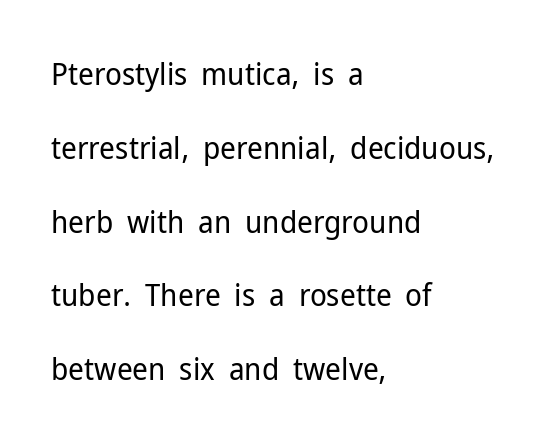
{"serif": "no", "italic": "no", "bold": "no", "weight": "regular", "width": "normal", "stroke_contrast": "low", "x_height": "medium", "monospaced": "no", "underline": "no", "align": "left", "line_spacing": "loose", "line_spacing_ratio": 2.38, "letter_spacing": "normal", "letter_spacing_em": 0.0, "glyph_px": 31}
